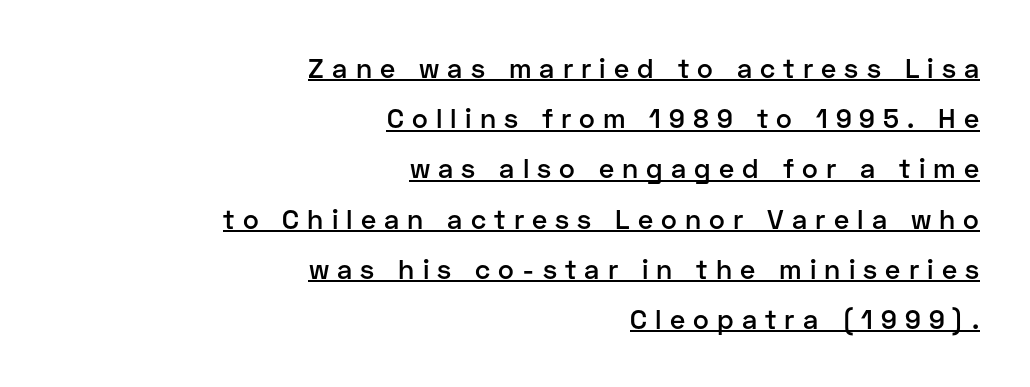
{"italic": "no", "bold": "semi", "underline": "yes", "align": "right", "line_spacing_ratio": 1.86, "letter_spacing": "wide", "letter_spacing_em": 0.3, "glyph_px": 27}
